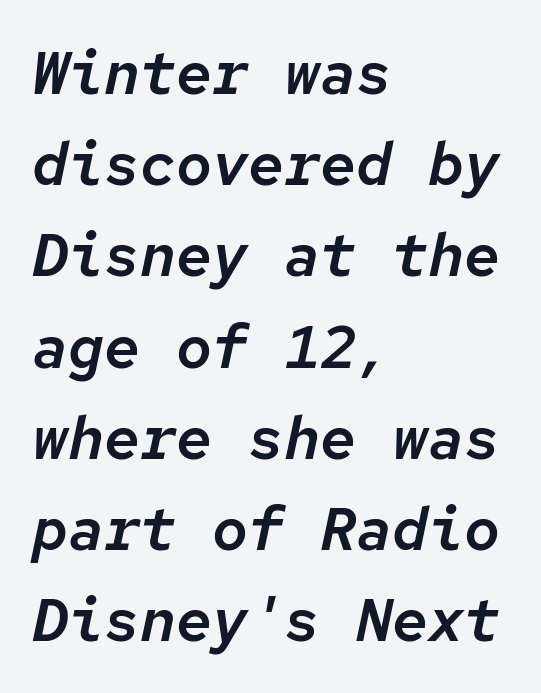
Note the uniform advance width — an 'i' takes as much space as an 'm'. Reading down the column, the eye jumps a familiar distance to each next line. If you drew a ruler down the left edge, every line would touch it. In terms of letterspacing, this is plain default setting. Nobody drew a line under any word here. The letters are slanted; this is an italic face.
